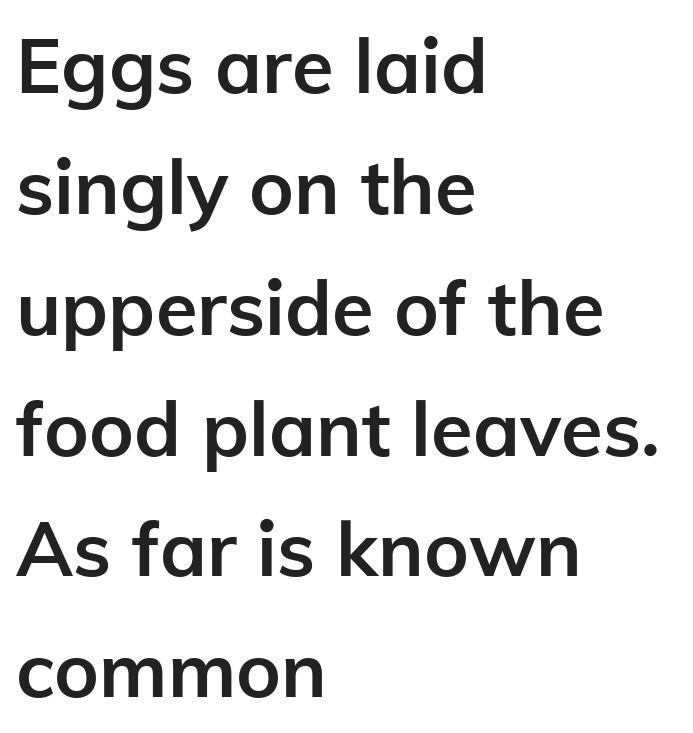
Every character sits straight up, as roman type does. Caption: multi-line text, flush left, ragged right. Reading down the column, the eye jumps a familiar distance to each next line. The string is rendered with underlining switched off. Spacing verdict: proportional, widths tailored to each character. These lines keep a tight, regular rhythm from letter to letter.
